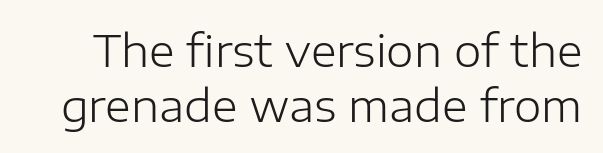
Q: Is the text bold? A: No.
Q: Is the text italic (slanted)? A: No, it is upright.
Q: Is the typeface a serif or a sans-serif typeface? A: Sans-serif.
Q: Is the text underlined? A: No.
Q: Is the spacing between letters normal or unusually wide? A: Normal.
Q: Is the spacing between lines tight, normal or loose? A: Normal.
Q: Width (condensed, normal, or wide)? A: Normal.
Q: Stroke contrast? A: Low.
Q: x-height? A: Medium.
Q: Monospaced? A: No.
